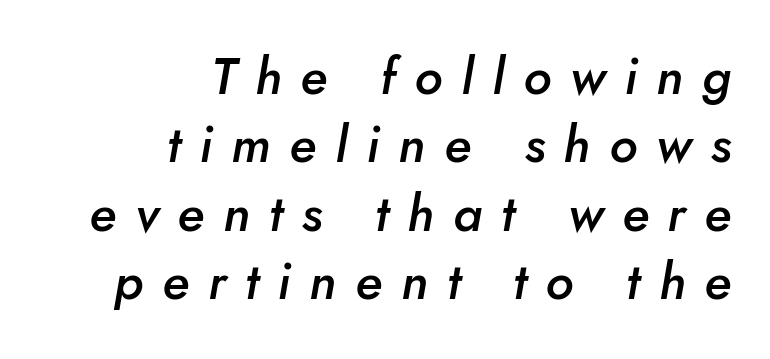
The image shows 51 px semibold type, italic (leaning right); set right-aligned, normal line spacing (1.34x), unusually wide letter spacing (+0.37 em), not underlined; low stroke contrast and a small x-height.
